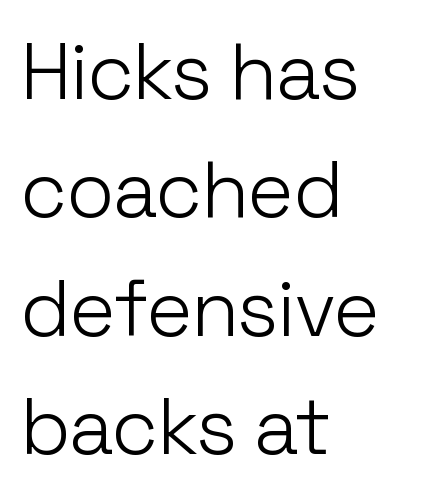
Notice how the stems are strictly vertical — no italics here. Teacher's note: observe the even left margin — that is flush-left alignment. There is no visible air inserted between adjacent glyphs. On a weight scale, this lands at 450 or below. The area under the type is left untouched. Successive baselines arrive at the customary interval.
